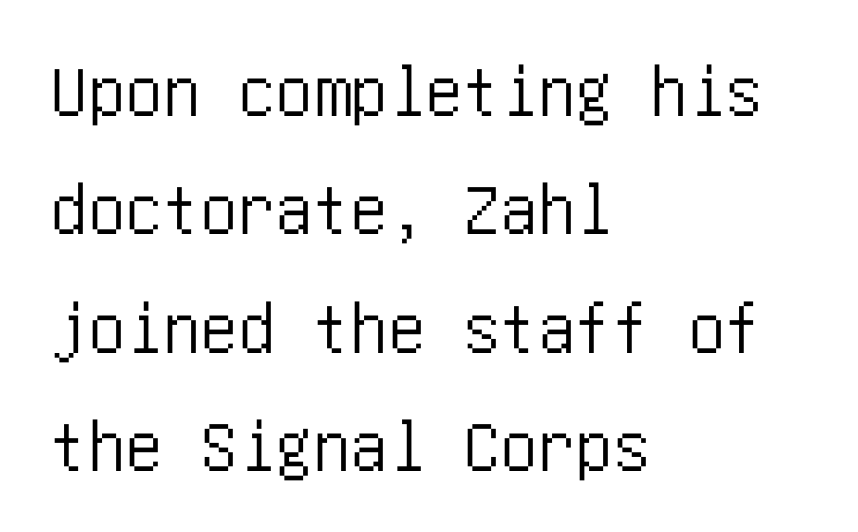
Q: Is the text italic (slanted)? A: No, it is upright.
Q: Is the typeface a serif or a sans-serif typeface? A: Sans-serif.
Q: Is the text underlined? A: No.
Q: How is the paragraph aligned? A: Left-aligned.
Q: Is the spacing between letters normal or unusually wide? A: Normal.
Q: Is the spacing between lines tight, normal or loose? A: Normal.
Q: Width (condensed, normal, or wide)? A: Condensed.
Q: Stroke contrast? A: Low.
Q: x-height? A: Large.
